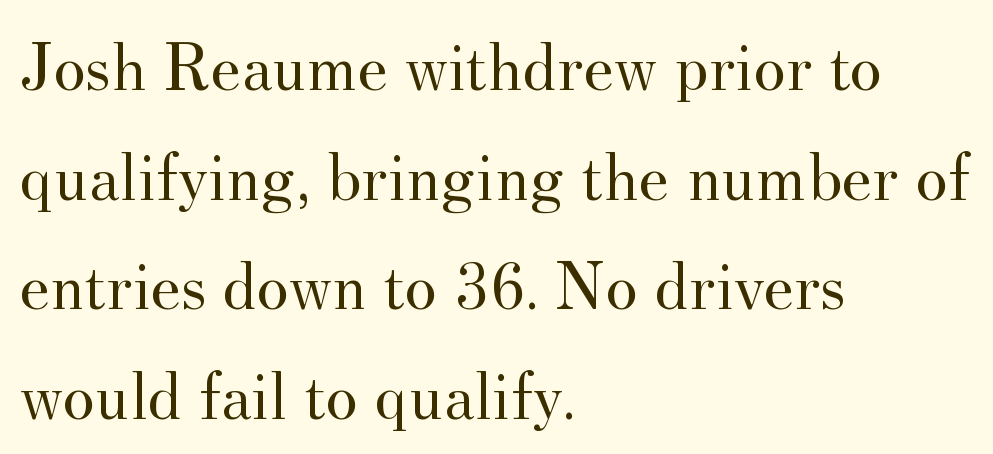
{"serif": "yes", "italic": "no", "bold": "no", "weight": "regular", "width": "normal", "stroke_contrast": "medium", "x_height": "small", "monospaced": "no", "underline": "no", "align": "left", "line_spacing": "normal", "line_spacing_ratio": 1.59, "letter_spacing": "normal", "letter_spacing_em": 0.0, "glyph_px": 69}
